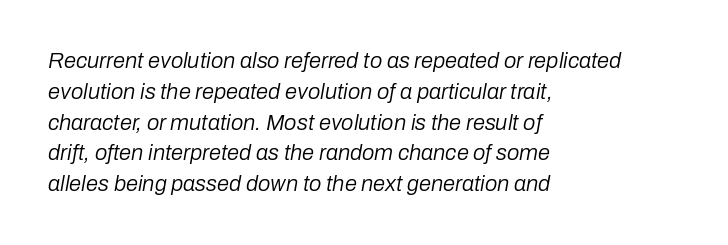
The image shows 22 px text type, italic (leaning right); set left-aligned, normal line spacing (1.4x), normal letter spacing, not underlined.
